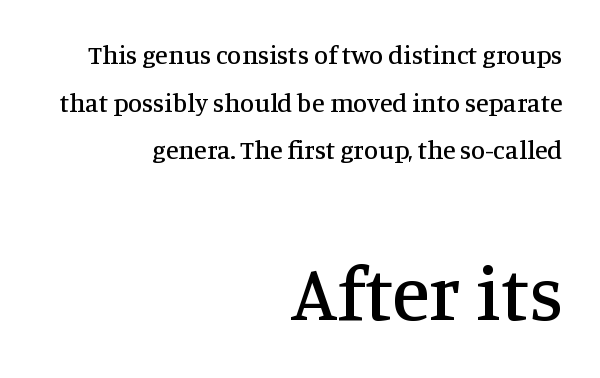
Q: Is the text italic (slanted)? A: No, it is upright.
Q: Is the typeface a serif or a sans-serif typeface? A: Serif.
Q: Is the text underlined? A: No.
Q: How is the paragraph aligned? A: Right-aligned.
Q: Is the spacing between letters normal or unusually wide? A: Normal.
Q: Which block of text is set in a larger size, the first (top) or the second (bottom)? A: The second (bottom) one.
Q: Width (condensed, normal, or wide)? A: Normal.
Q: Stroke contrast? A: Medium.
Q: x-height? A: Large.
Q: Monospaced? A: No.
